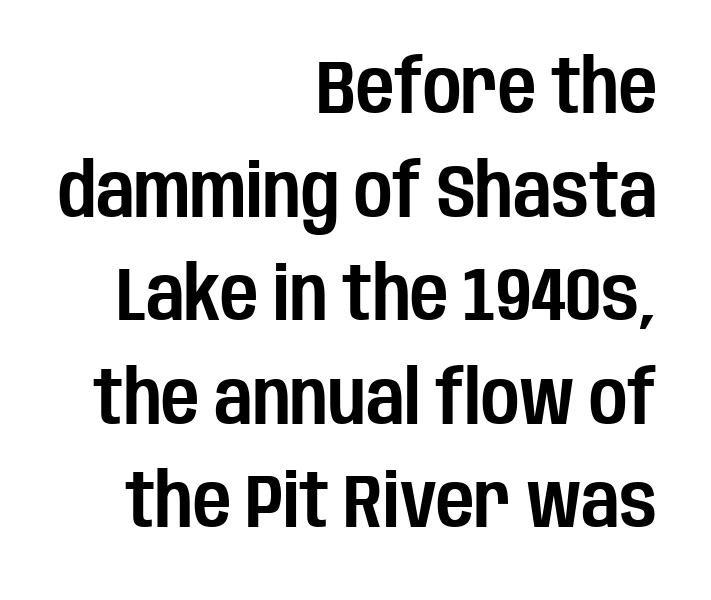
The image shows 74 px condensed sans-serif type, upright; set right-aligned, normal line spacing (1.4x), normal letter spacing, not underlined; low stroke contrast and a large x-height.
